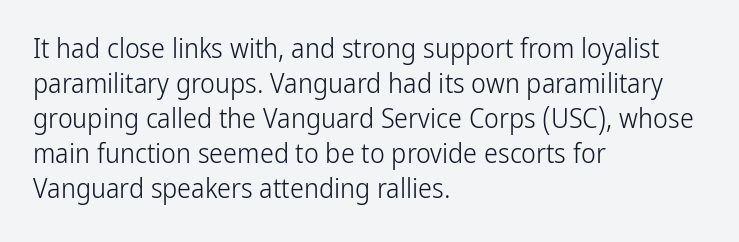
The image shows 28 px light, condensed sans-serif type, upright; set left-aligned, normal line spacing (1.25x), normal letter spacing, not underlined; low stroke contrast and a medium x-height.
